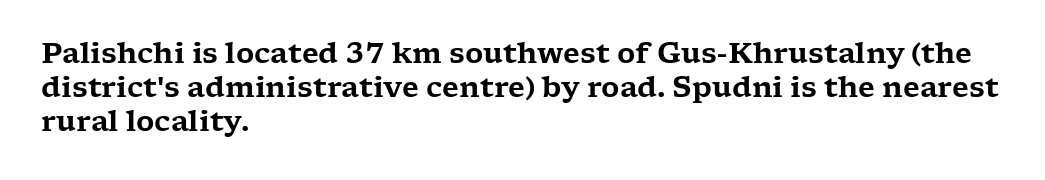
Underline: absent. A typesetter would call this proportional, since set widths differ per character. Font category for this specimen: serif. Italic? Not at all — the glyphs are vertical. The passage is arranged the way most books set body copy — flush left. The face used here is rendered with its standard letterfit.
